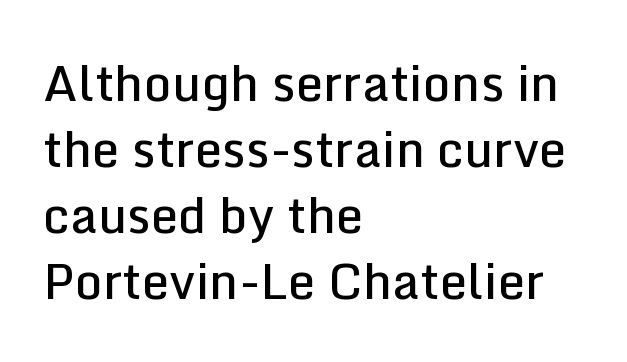
{"serif": "no", "italic": "no", "bold": "semi", "weight": "semibold", "width": "normal", "stroke_contrast": "low", "x_height": "medium", "monospaced": "no", "underline": "no", "align": "left", "line_spacing": "normal", "line_spacing_ratio": 1.35, "letter_spacing": "normal", "letter_spacing_em": 0.0, "glyph_px": 49}
